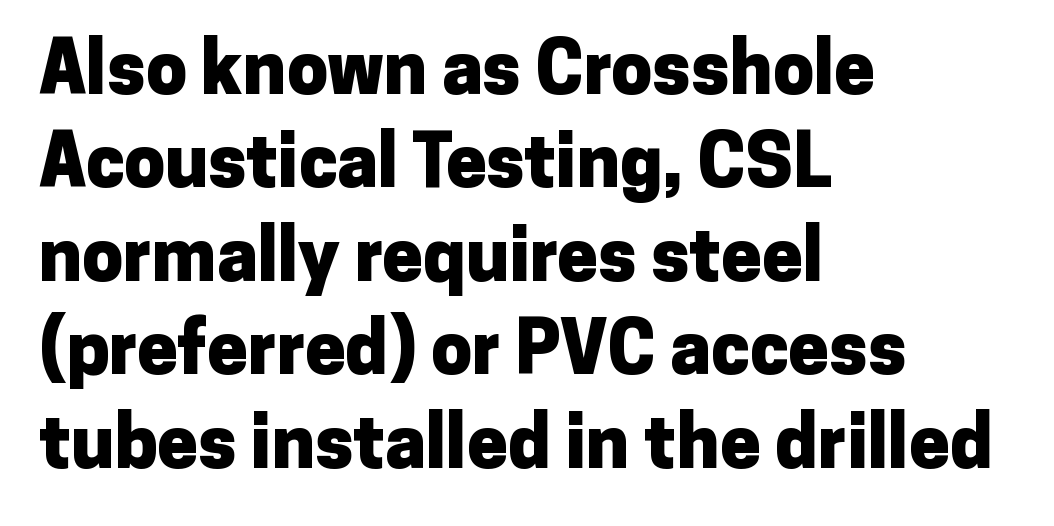
Q: Is the text bold? A: Yes.
Q: Is the text italic (slanted)? A: No, it is upright.
Q: Is the typeface a serif or a sans-serif typeface? A: Sans-serif.
Q: Is the text underlined? A: No.
Q: How is the paragraph aligned? A: Left-aligned.
Q: Is the spacing between letters normal or unusually wide? A: Normal.
Q: Is the spacing between lines tight, normal or loose? A: Normal.
Q: Width (condensed, normal, or wide)? A: Normal.
Q: Stroke contrast? A: Low.
Q: x-height? A: Medium.
Q: Monospaced? A: No.
